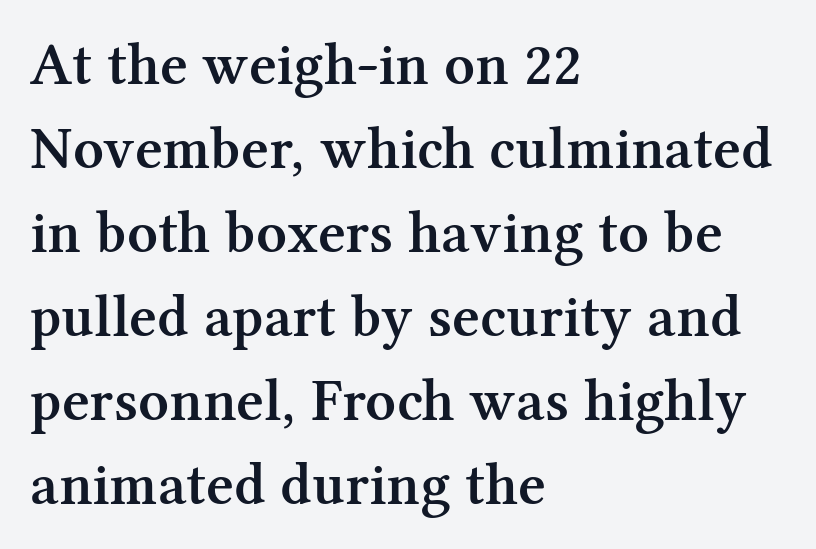
The image shows 60 px semibold serif type, upright; set left-aligned, normal line spacing (1.4x), normal letter spacing, not underlined; medium stroke contrast and a medium x-height.
